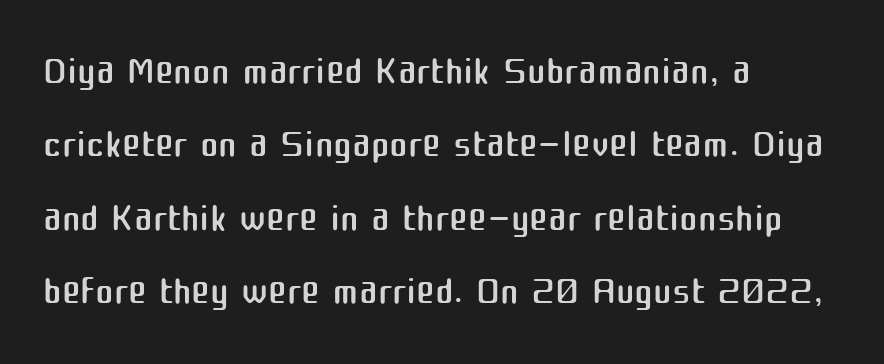
Q: Is the text bold? A: No.
Q: Is the text italic (slanted)? A: No, it is upright.
Q: Is the typeface a serif or a sans-serif typeface? A: Sans-serif.
Q: Is the text underlined? A: No.
Q: How is the paragraph aligned? A: Left-aligned.
Q: Is the spacing between letters normal or unusually wide? A: Normal.
Q: Is the spacing between lines tight, normal or loose? A: Normal.
Q: Width (condensed, normal, or wide)? A: Normal.
Q: Stroke contrast? A: Medium.
Q: x-height? A: Medium.
Q: Monospaced? A: No.
